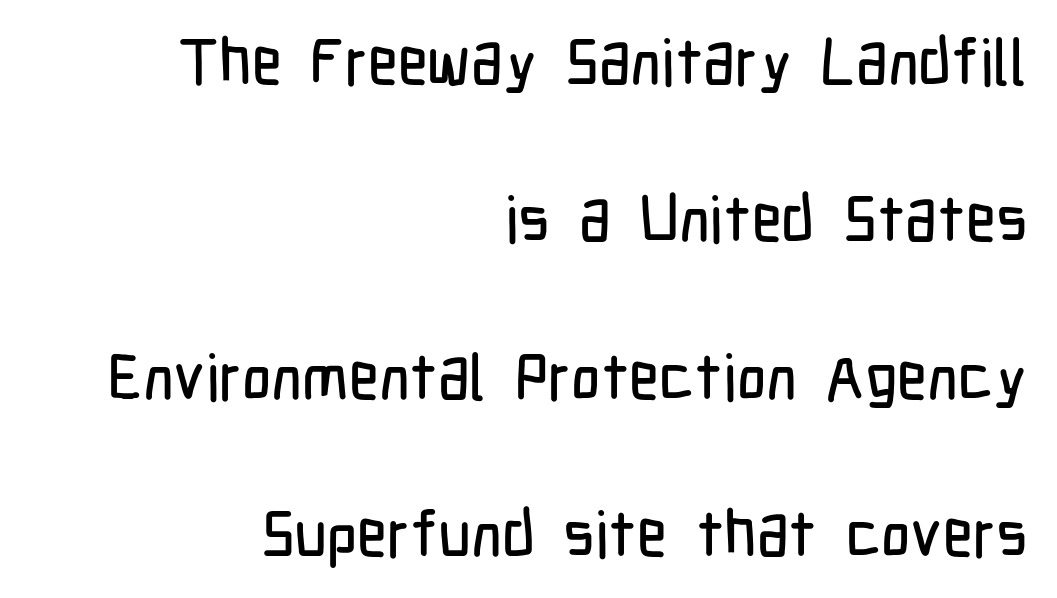
Q: Is the text italic (slanted)? A: No, it is upright.
Q: Is the typeface a serif or a sans-serif typeface? A: Sans-serif.
Q: Is the text underlined? A: No.
Q: How is the paragraph aligned? A: Right-aligned.
Q: Is the spacing between letters normal or unusually wide? A: Normal.
Q: Is the spacing between lines tight, normal or loose? A: Loose.
Q: Width (condensed, normal, or wide)? A: Condensed.
Q: Stroke contrast? A: Low.
Q: x-height? A: Medium.
Q: Monospaced? A: No.
